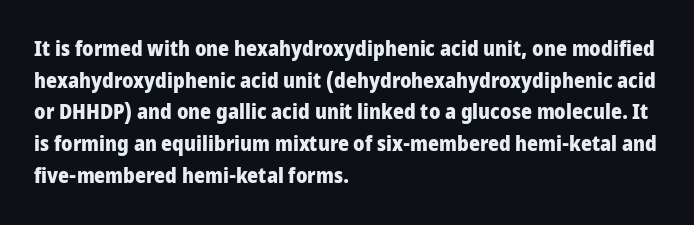
{"italic": "no", "bold": "yes", "underline": "no", "align": "left", "line_spacing": "normal", "line_spacing_ratio": 1.51, "letter_spacing": "normal", "letter_spacing_em": 0.0, "glyph_px": 21}
